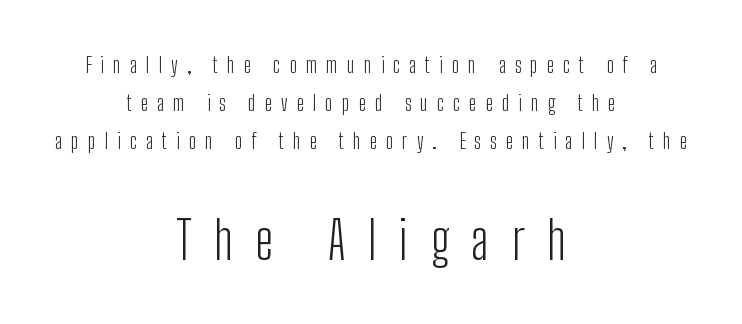
Stems and bowls with no extra thickness — not bold. The zone under the glyphs is completely vacant. Proportional: the letters do not fall into vertical columns. The typography opts for an upright posture over an oblique one. Are there feet on the stems? There aren't — it's a sans. Larger block? The one below; the one above is distinctly smaller.
